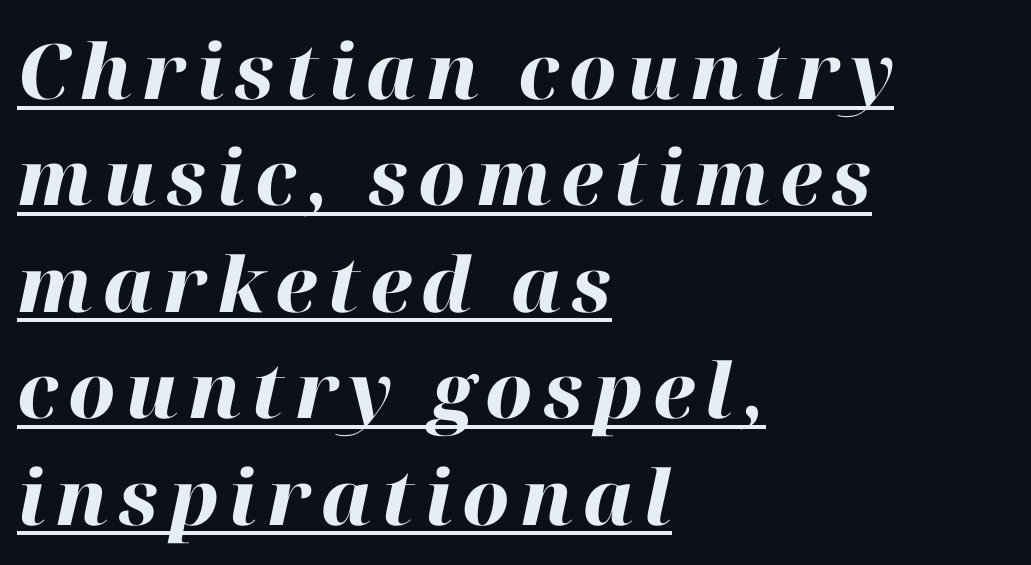
{"italic": "yes", "lean": "right", "slant_degrees": 12, "bold": "yes", "weight": "heavy", "width": "normal", "stroke_contrast": "high", "x_height": "medium", "monospaced": "no", "underline": "yes", "align": "left", "line_spacing": "normal", "line_spacing_ratio": 1.4, "glyph_px": 76}
